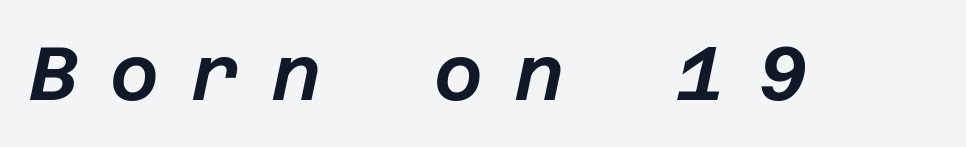
Q: Is the text italic (slanted)? A: Yes, it leans right by about 12 degrees.
Q: Is the text underlined? A: No.
Q: Is the spacing between letters normal or unusually wide? A: Unusually wide.
Q: Width (condensed, normal, or wide)? A: Normal.
Q: Stroke contrast? A: Low.
Q: x-height? A: Large.
